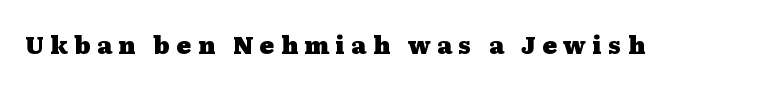
Q: Is the text bold? A: Yes.
Q: Is the text italic (slanted)? A: No, it is upright.
Q: Is the text underlined? A: No.
Q: Is the spacing between letters normal or unusually wide? A: Unusually wide.
